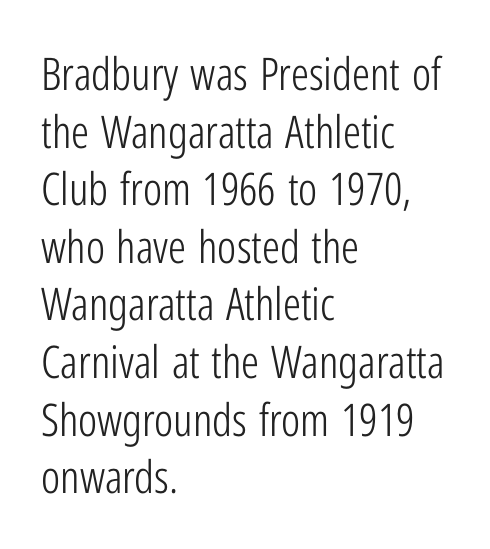
Examine the stroke ends and you'll find no serifs. Underlining? Definitely not there. Does extra space separate the letters? No, they use regular spacing. Horizontal bands of white between lines are of average thickness. The typeface has the unassuming heft of standard copy or less.
